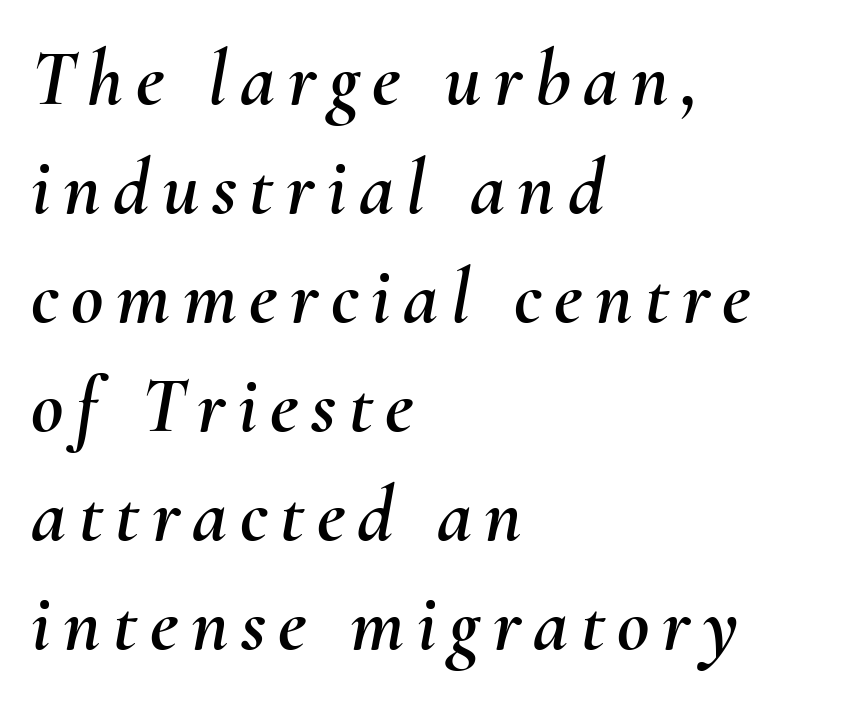
The image shows 79 px text type, italic (leaning right); set left-aligned, normal line spacing (1.38x), not underlined; medium stroke contrast and a small x-height.
